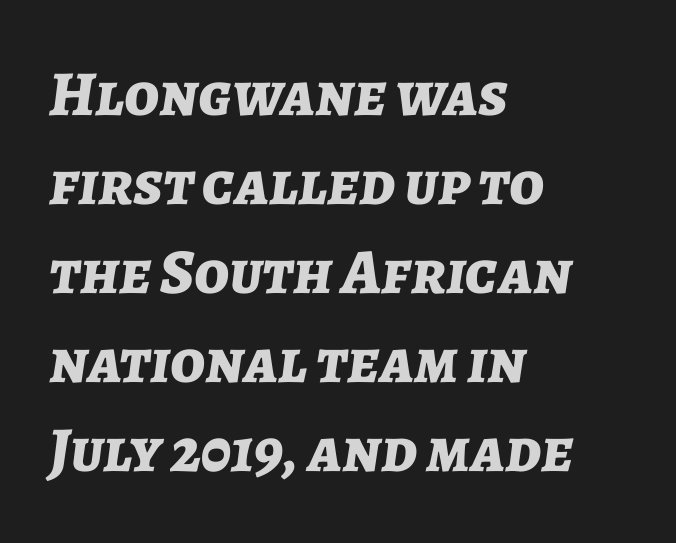
Q: Is the text bold? A: Yes.
Q: Is the text italic (slanted)? A: Yes, it leans right by about 7 degrees.
Q: Is the text underlined? A: No.
Q: How is the paragraph aligned? A: Left-aligned.
Q: Is the spacing between letters normal or unusually wide? A: Normal.
Q: Is the spacing between lines tight, normal or loose? A: Normal.
Q: Width (condensed, normal, or wide)? A: Normal.
Q: Stroke contrast? A: Low.
Q: x-height? A: Medium.
Q: Monospaced? A: No.
